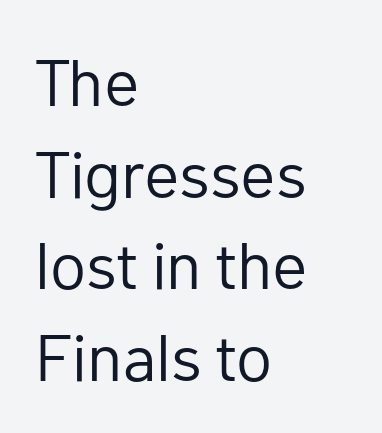
Q: Is the text bold? A: No.
Q: Is the text italic (slanted)? A: No, it is upright.
Q: Is the typeface a serif or a sans-serif typeface? A: Sans-serif.
Q: Is the text underlined? A: No.
Q: How is the paragraph aligned? A: Left-aligned.
Q: Is the spacing between letters normal or unusually wide? A: Normal.
Q: Is the spacing between lines tight, normal or loose? A: Normal.
Q: Width (condensed, normal, or wide)? A: Normal.
Q: Stroke contrast? A: Low.
Q: x-height? A: Medium.
Q: Monospaced? A: No.
